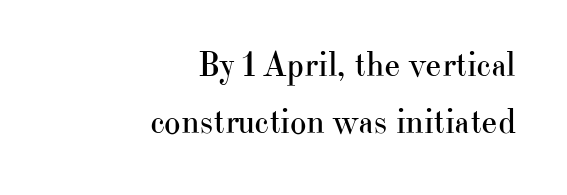
The image shows 35 px regular-weight serif type, upright; set right-aligned, normal line spacing (1.62x), normal letter spacing, not underlined; high stroke contrast and a small x-height.
